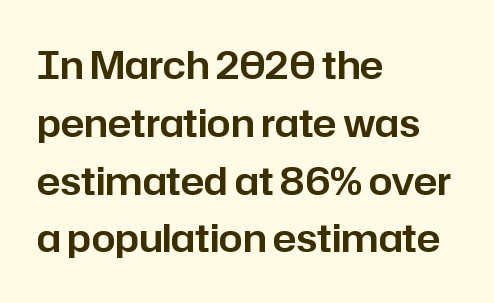
The image shows 38 px sans-serif type, upright; set left-aligned, normal line spacing (1.52x), normal letter spacing, not underlined; low stroke contrast and a medium x-height.
